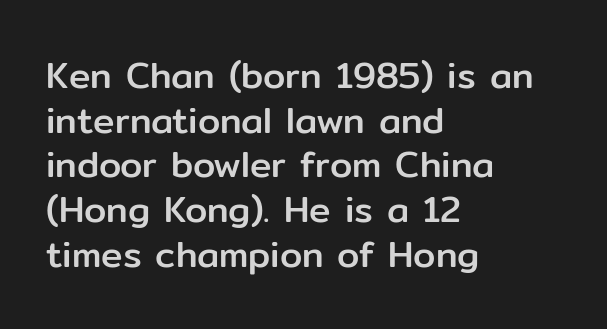
The image shows 36 px sans-serif type, upright; set left-aligned, line spacing 1.24x, normal letter spacing, not underlined; low stroke contrast and a medium x-height.
